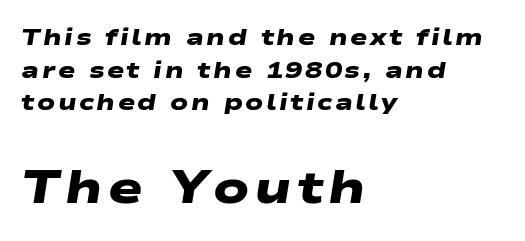
{"serif": "no", "bold": "yes", "weight": "heavy", "width": "wide", "stroke_contrast": "low", "x_height": "medium", "monospaced": "no", "underline": "no", "align": "left", "line_spacing": "normal", "line_spacing_ratio": 1.42, "larger_block": "second", "size_ratio": 2.0, "glyph_px": 46}
